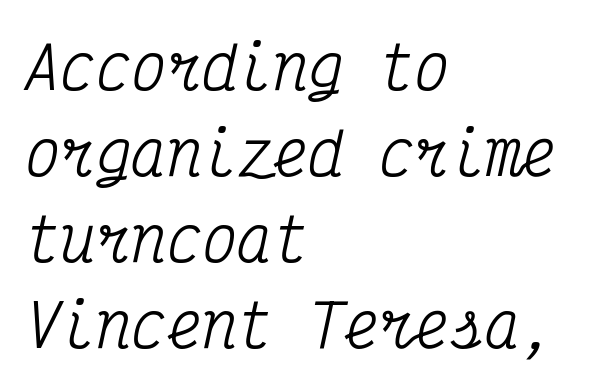
{"serif": "yes", "italic": "yes", "lean": "right", "slant_degrees": 12, "width": "condensed", "stroke_contrast": "medium", "x_height": "medium", "monospaced": "yes", "underline": "no", "align": "left", "line_spacing": "normal", "line_spacing_ratio": 1.46, "letter_spacing": "normal", "letter_spacing_em": 0.0, "glyph_px": 59}
